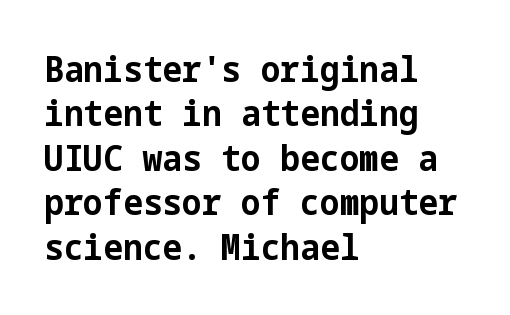
The image shows 35 px bold sans-serif type, upright; set left-aligned, normal line spacing (1.27x), normal letter spacing, not underlined; low stroke contrast and a medium x-height.
